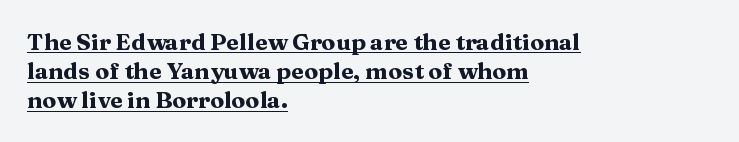
The image shows 23 px bold type, upright; set left-aligned, normal line spacing (1.27x), normal letter spacing, underlined.
